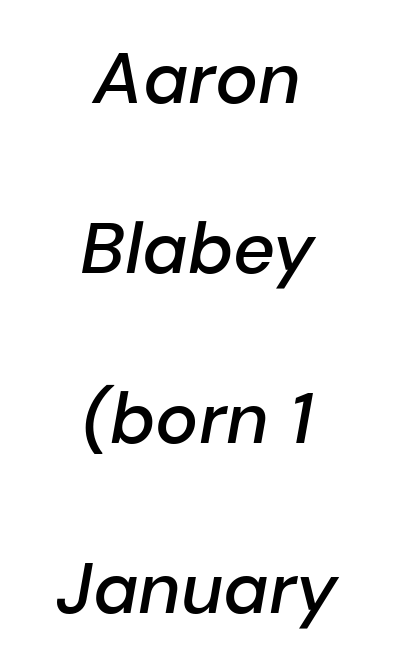
There is no visible air inserted between adjacent glyphs. A clean baseline with only descenders dipping below it. Does the leading feel generous? Absolutely, it's lavish. Think of a printed novel: that variable character pitch is what you see here. As a designer I'd log this as weight 600, semibold. The whole block is typeset with a tilt.
